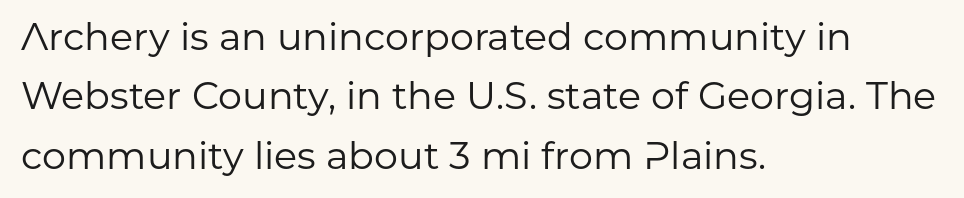
Q: Is the text bold? A: No.
Q: Is the text italic (slanted)? A: No, it is upright.
Q: Is the typeface a serif or a sans-serif typeface? A: Sans-serif.
Q: Is the text underlined? A: No.
Q: How is the paragraph aligned? A: Left-aligned.
Q: Is the spacing between letters normal or unusually wide? A: Normal.
Q: Is the spacing between lines tight, normal or loose? A: Normal.
Q: Width (condensed, normal, or wide)? A: Normal.
Q: Stroke contrast? A: Low.
Q: x-height? A: Medium.
Q: Monospaced? A: No.
